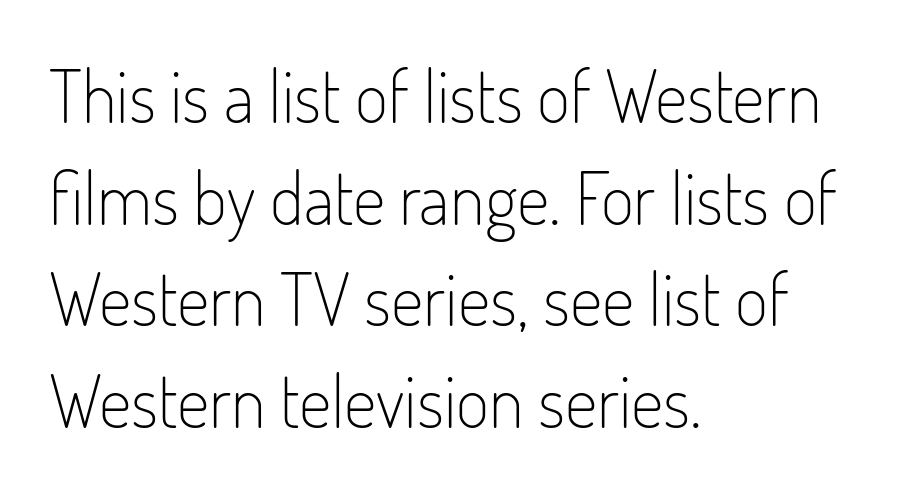
The font family rendered here belongs to the sans-serif group. The face looks like a standard text weight, possibly lighter. This rendering features lettering with no underline. The face used here is proportionally spaced, like ordinary book or web type.
